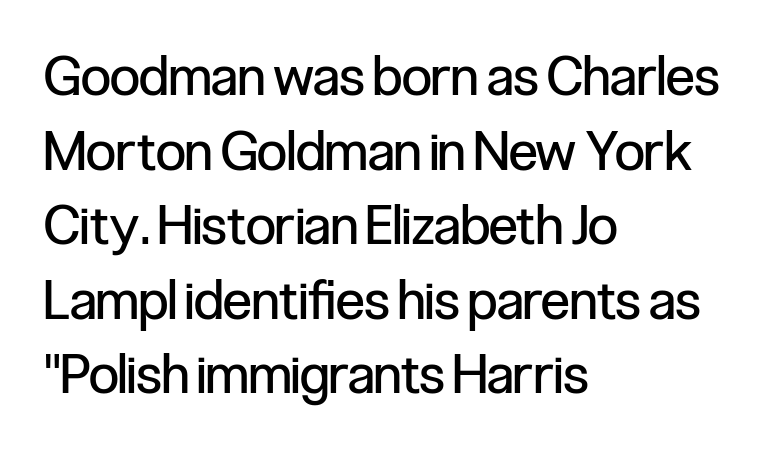
Q: Is the text bold? A: No.
Q: Is the text italic (slanted)? A: No, it is upright.
Q: Is the typeface a serif or a sans-serif typeface? A: Sans-serif.
Q: Is the text underlined? A: No.
Q: How is the paragraph aligned? A: Left-aligned.
Q: Is the spacing between letters normal or unusually wide? A: Normal.
Q: Is the spacing between lines tight, normal or loose? A: Normal.
Q: Width (condensed, normal, or wide)? A: Condensed.
Q: Stroke contrast? A: Low.
Q: x-height? A: Medium.
Q: Monospaced? A: No.
